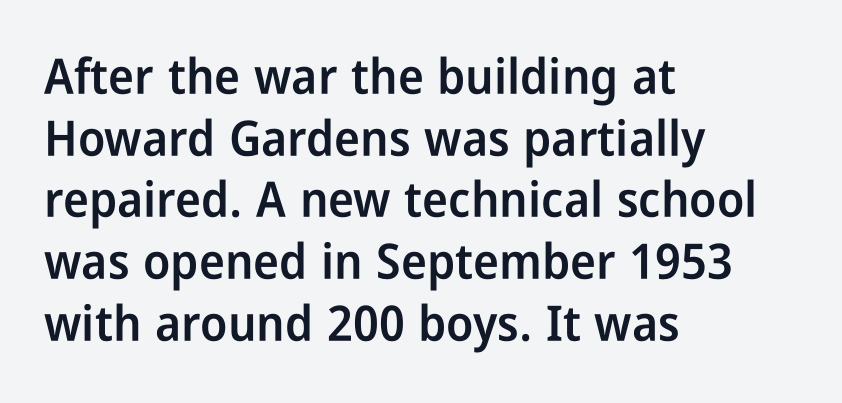
{"serif": "no", "italic": "no", "bold": "semi", "weight": "semibold", "width": "condensed", "stroke_contrast": "low", "x_height": "medium", "monospaced": "no", "underline": "no", "align": "left", "line_spacing": "normal", "line_spacing_ratio": 1.26, "letter_spacing": "normal", "letter_spacing_em": 0.0, "glyph_px": 49}
